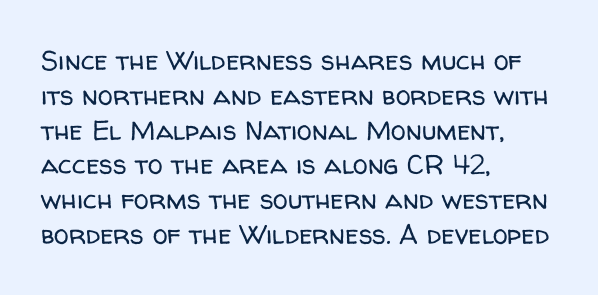
Q: Is the text bold? A: No.
Q: Is the text italic (slanted)? A: No, it is upright.
Q: Is the text underlined? A: No.
Q: How is the paragraph aligned? A: Left-aligned.
Q: Is the spacing between letters normal or unusually wide? A: Normal.
Q: Is the spacing between lines tight, normal or loose? A: Normal.
